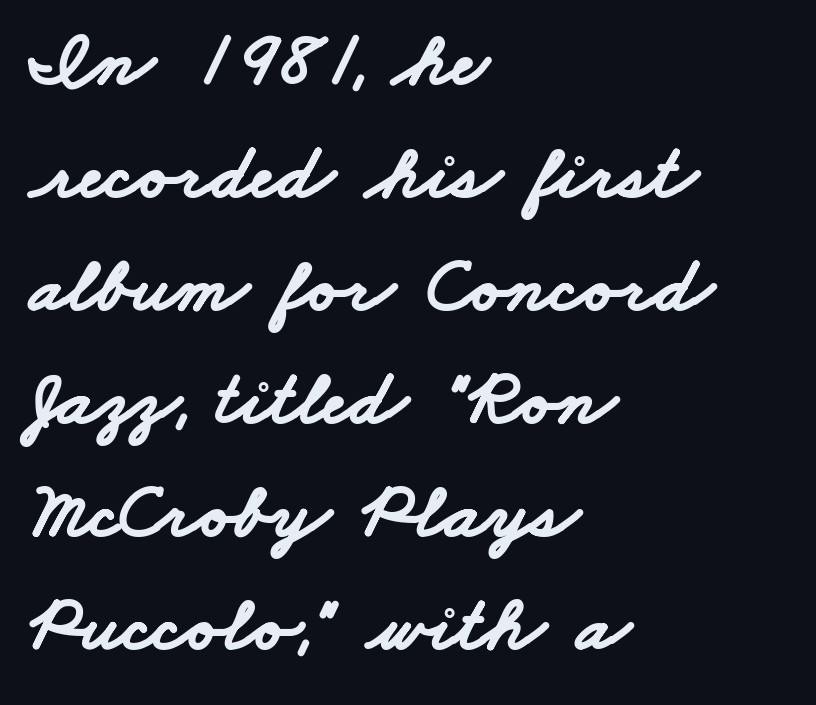
Q: Is the text bold? A: Yes.
Q: Is the typeface a serif or a sans-serif typeface? A: Sans-serif.
Q: Is the text underlined? A: No.
Q: How is the paragraph aligned? A: Left-aligned.
Q: Is the spacing between letters normal or unusually wide? A: Normal.
Q: Is the spacing between lines tight, normal or loose? A: Normal.
Q: Width (condensed, normal, or wide)? A: Wide.
Q: Stroke contrast? A: Low.
Q: x-height? A: Small.
Q: Monospaced? A: No.
